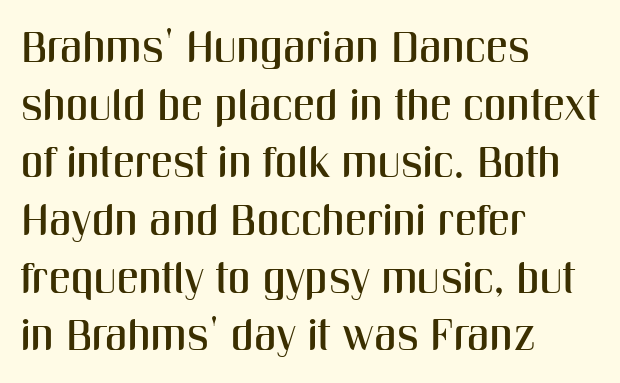
Has an underline been added? It has not. A student would call this left alignment; a typographer would say flush left, rag right. The lines sit at an ordinary, default distance from one another. You could call the tracking neutral — neither tight nor loose. The rendering shows plain stroke endings on the letterforms — a sans-serif design.
